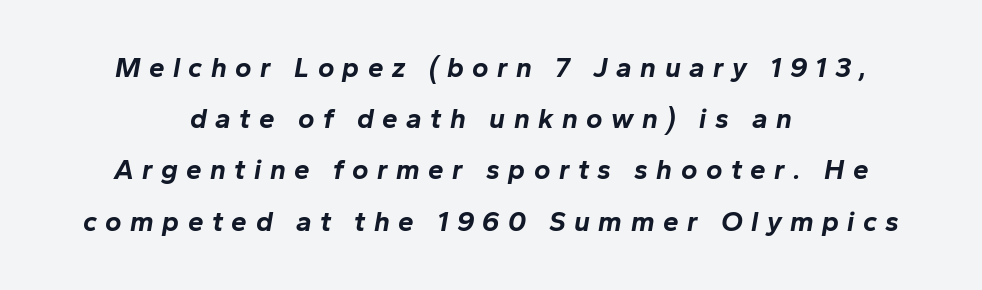
The horizontal fit of the characters is loose and conspicuously gappy. A typesetter would call this proportional, since set widths differ per character. Teacher's note: observe the equal gaps on both sides — that is centered alignment. Type without underlining. The letters are slanted; this is an italic face.
